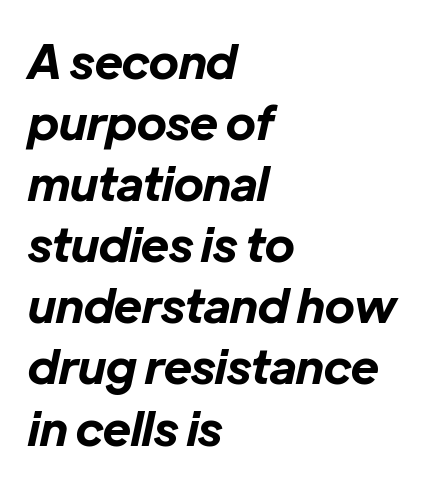
Q: Is the text bold? A: Yes.
Q: Is the text italic (slanted)? A: Yes, it leans right by about 12 degrees.
Q: Is the text underlined? A: No.
Q: How is the paragraph aligned? A: Left-aligned.
Q: Is the spacing between letters normal or unusually wide? A: Normal.
Q: Is the spacing between lines tight, normal or loose? A: Normal.
Q: Width (condensed, normal, or wide)? A: Normal.
Q: Stroke contrast? A: Low.
Q: x-height? A: Medium.
Q: Monospaced? A: No.
